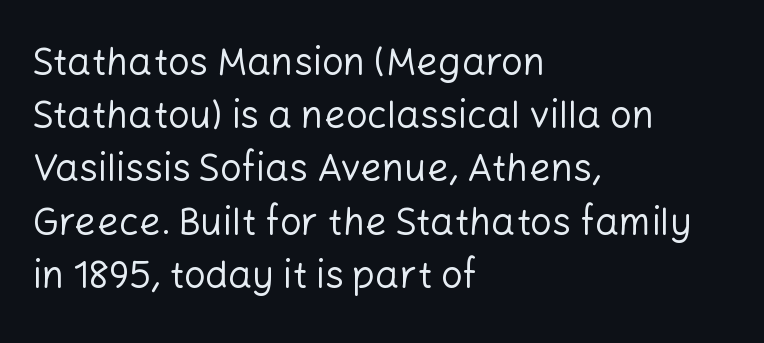
Q: Is the text bold? A: No.
Q: Is the text italic (slanted)? A: No, it is upright.
Q: Is the typeface a serif or a sans-serif typeface? A: Sans-serif.
Q: Is the text underlined? A: No.
Q: How is the paragraph aligned? A: Left-aligned.
Q: Is the spacing between letters normal or unusually wide? A: Normal.
Q: Is the spacing between lines tight, normal or loose? A: Normal.
Q: Width (condensed, normal, or wide)? A: Normal.
Q: Stroke contrast? A: Low.
Q: x-height? A: Medium.
Q: Monospaced? A: No.
